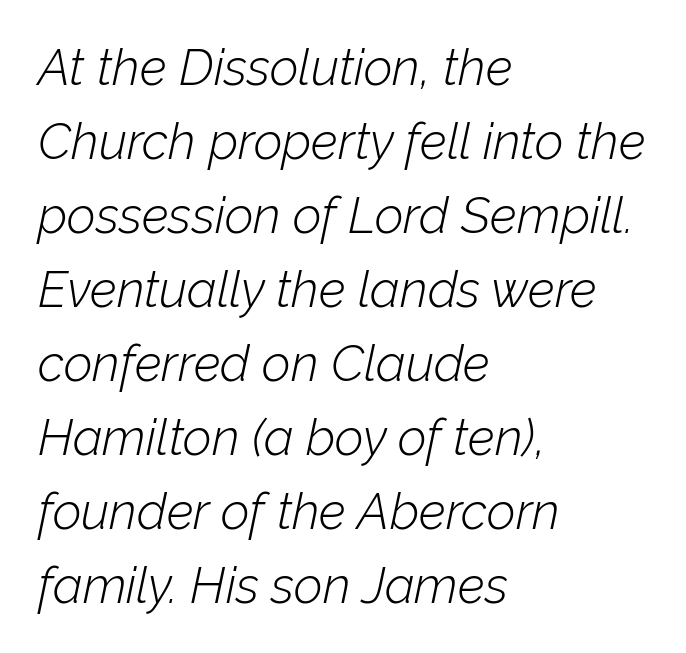
Q: Is the text bold? A: No.
Q: Is the text italic (slanted)? A: Yes, it leans right by about 12 degrees.
Q: Is the text underlined? A: No.
Q: How is the paragraph aligned? A: Left-aligned.
Q: Is the spacing between letters normal or unusually wide? A: Normal.
Q: Is the spacing between lines tight, normal or loose? A: Normal.
Q: Width (condensed, normal, or wide)? A: Normal.
Q: Stroke contrast? A: Low.
Q: x-height? A: Medium.
Q: Monospaced? A: No.
